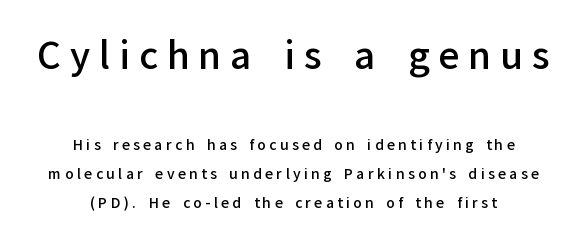
Is there much room between lines? Yes — plenty of vertical air separates them. This rendering features lettering with no underline. Does extra space separate the letters? Yes, quite a lot of it. Visually the block forms a symmetrical silhouette, jagged on both flanks. Set as a demibold, roughly 600 on the weight scale.
